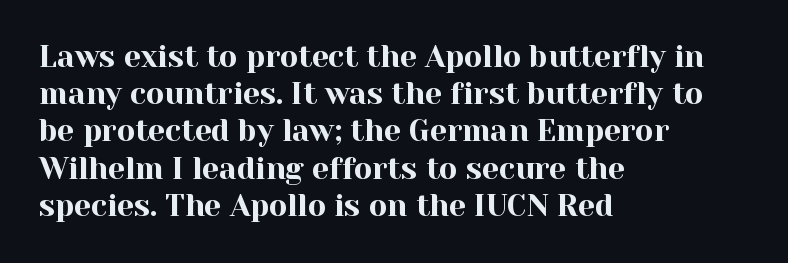
Q: Is the text italic (slanted)? A: No, it is upright.
Q: Is the typeface a serif or a sans-serif typeface? A: Serif.
Q: Is the text underlined? A: No.
Q: How is the paragraph aligned? A: Left-aligned.
Q: Is the spacing between letters normal or unusually wide? A: Normal.
Q: Width (condensed, normal, or wide)? A: Normal.
Q: x-height? A: Medium.
Q: Monospaced? A: No.
